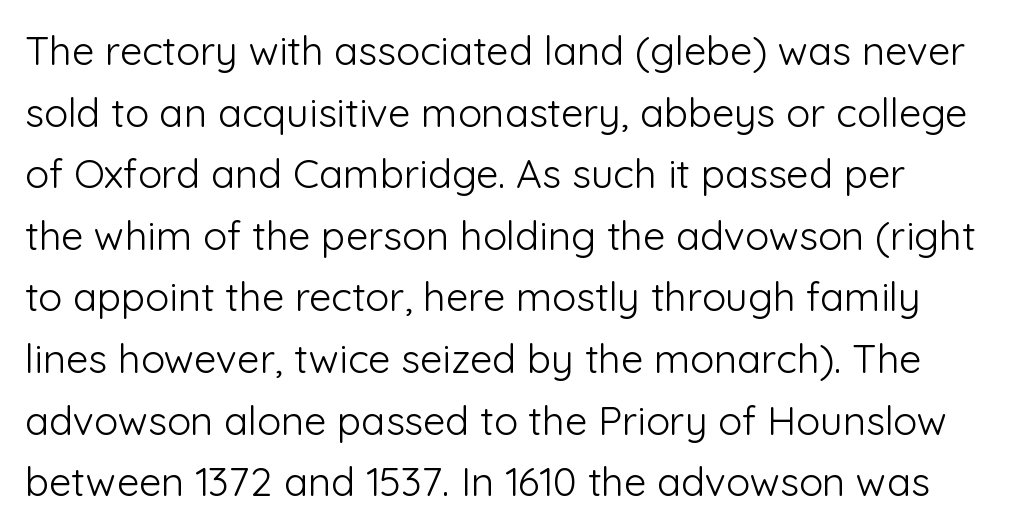
The image shows 40 px light sans-serif type, upright; set left-aligned, normal line spacing (1.54x), normal letter spacing, not underlined; low stroke contrast and a medium x-height.
